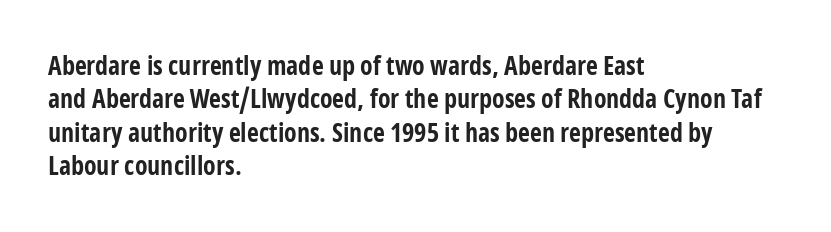
In terms of posture, this sample is upright. Look at the stroke-to-counter ratio: heavy, a bold. Notice how descenders clear the ascenders below comfortably — that's standard leading. The zone under the glyphs is completely vacant. The rendering keeps characters at their native spacing.
